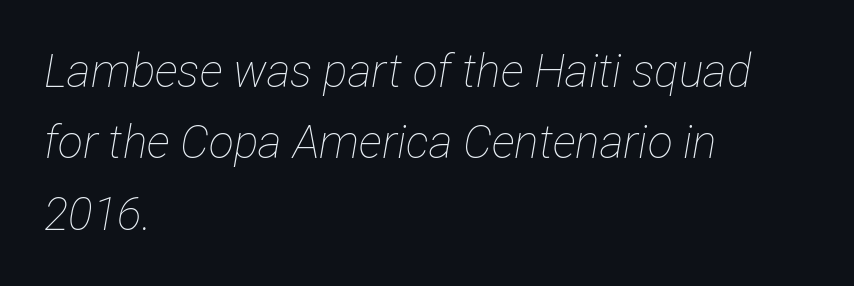
The passage shown leans; its letterforms are oblique. Evenly set lines give the paragraph a standard silhouette. This sample uses plain, unmodified letter spacing. Does the copy run flush right? No — it runs flush left.
